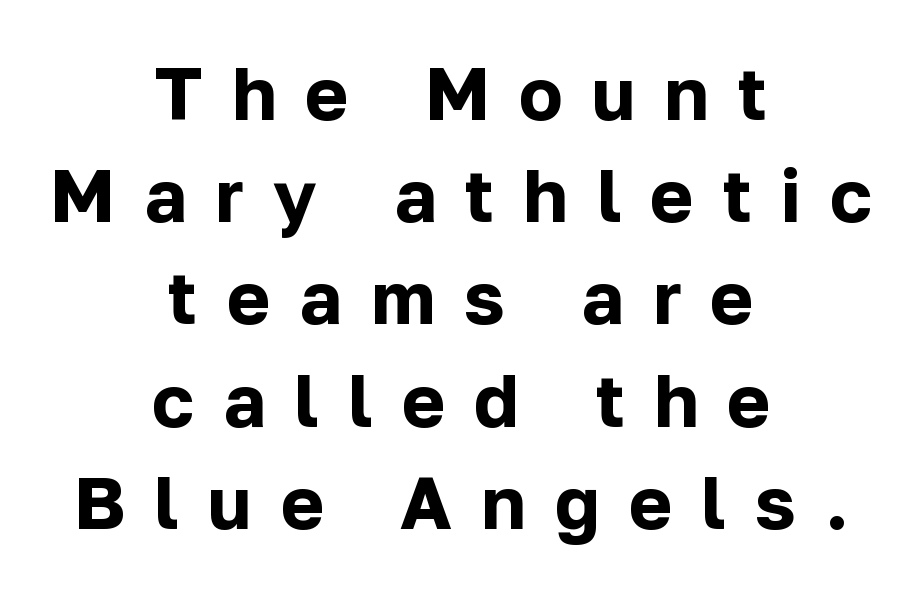
{"serif": "no", "italic": "no", "bold": "yes", "weight": "bold", "width": "normal", "stroke_contrast": "low", "x_height": "medium", "monospaced": "no", "underline": "no", "align": "center", "line_spacing": "normal", "line_spacing_ratio": 1.4, "letter_spacing": "wide", "letter_spacing_em": 0.4, "glyph_px": 73}
